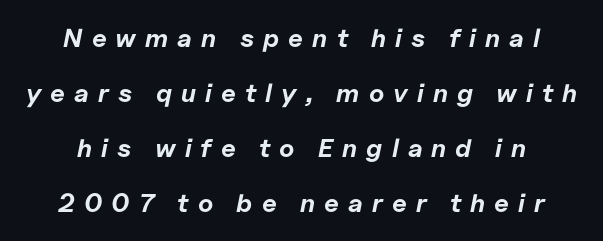
The rendering uses a large line-height, opening up the rows. Display-style spreading of the glyphs; the letterfit is very open. The font's italic variant was chosen for this text. Strong, thick strokes mark this as bold type.
